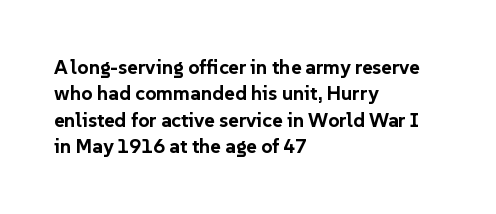
{"italic": "no", "bold": "yes", "underline": "no", "align": "left", "line_spacing": "normal", "line_spacing_ratio": 1.32, "letter_spacing": "normal", "letter_spacing_em": 0.0, "glyph_px": 20}
